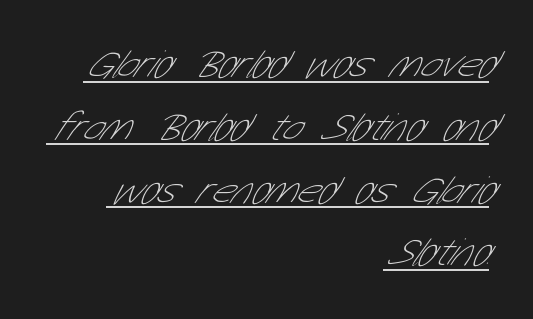
Think standard paragraph weight, or any step lighter than that. All the whitespace from short lines collects on the left. You can tell from the bare stems that sans-serif type was used. A baseline rule has been typeset under these characters. What stands out about the letter spacing? Nothing — it is the standard amount. The passage shown stacks its lines at a standard gap.
